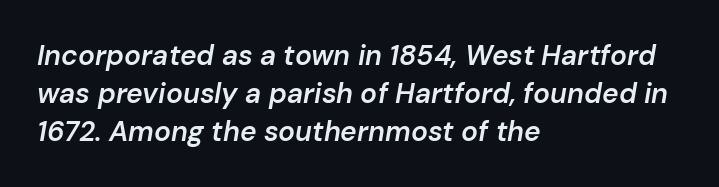
{"italic": "yes", "lean": "right", "slant_degrees": 10, "bold": "semi", "weight": "semibold", "width": "normal", "stroke_contrast": "low", "x_height": "medium", "monospaced": "no", "underline": "no", "align": "left", "line_spacing": "normal", "line_spacing_ratio": 1.35, "letter_spacing": "normal", "letter_spacing_em": 0.0, "glyph_px": 28}
